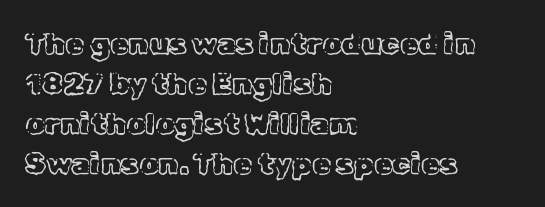
Clear beneath every line of the passage. The lines in this sample share a left origin and differ only in where they stop. Is there any slant? The stems are plumb. Default kerning and tracking; the words read as compact shapes. This sample has the flowing, uneven cadence of proportional lettering. The leading is moderate, giving the passage an even texture.
